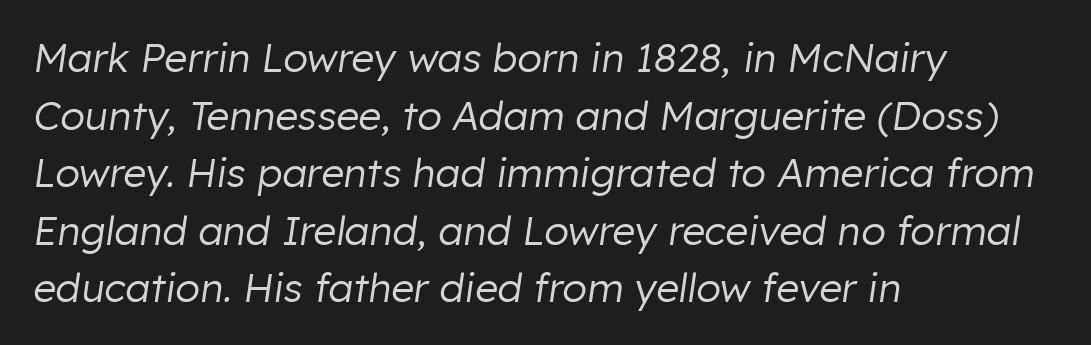
Q: Is the text bold? A: No.
Q: Is the text italic (slanted)? A: Yes, it leans right by about 8 degrees.
Q: Is the text underlined? A: No.
Q: How is the paragraph aligned? A: Left-aligned.
Q: Is the spacing between letters normal or unusually wide? A: Normal.
Q: Is the spacing between lines tight, normal or loose? A: Normal.
Q: Width (condensed, normal, or wide)? A: Normal.
Q: Stroke contrast? A: Low.
Q: x-height? A: Medium.
Q: Monospaced? A: No.
